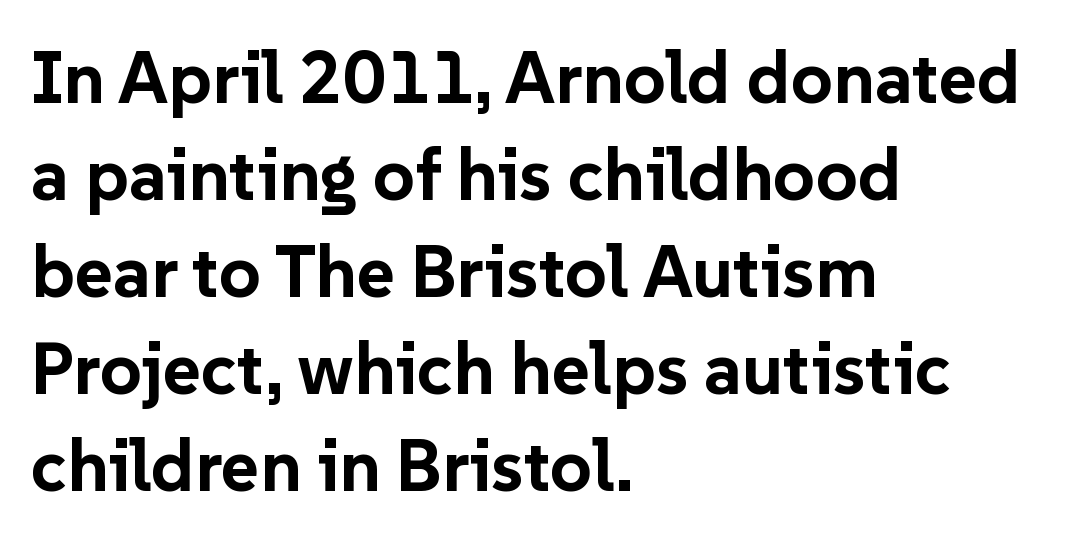
Q: Is the text bold? A: Yes.
Q: Is the text italic (slanted)? A: No, it is upright.
Q: Is the typeface a serif or a sans-serif typeface? A: Sans-serif.
Q: Is the text underlined? A: No.
Q: How is the paragraph aligned? A: Left-aligned.
Q: Is the spacing between letters normal or unusually wide? A: Normal.
Q: Is the spacing between lines tight, normal or loose? A: Normal.
Q: Width (condensed, normal, or wide)? A: Normal.
Q: Stroke contrast? A: Low.
Q: x-height? A: Medium.
Q: Monospaced? A: No.
